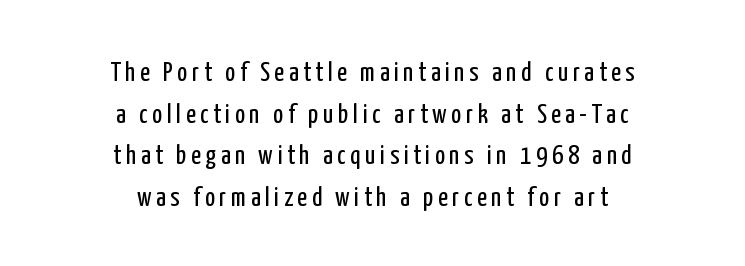
These lines are centered, leaving both edges ragged. Descender tails drop into unmarked territory. Each stroke keeps to a modest, everyday thickness or less. A typesetter would mark this as roman, not italic. This sample keeps an unexceptional amount of space between lines.
